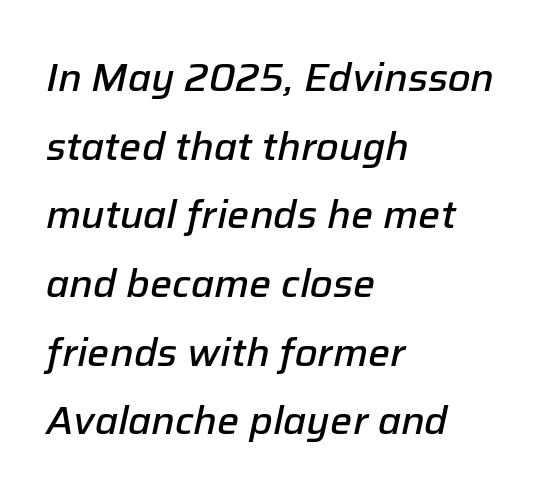
{"italic": "yes", "lean": "right", "slant_degrees": 12, "bold": "semi", "weight": "semibold", "width": "normal", "stroke_contrast": "low", "x_height": "medium", "monospaced": "no", "underline": "no", "align": "left", "line_spacing_ratio": 1.76, "letter_spacing": "normal", "letter_spacing_em": 0.0, "glyph_px": 39}
